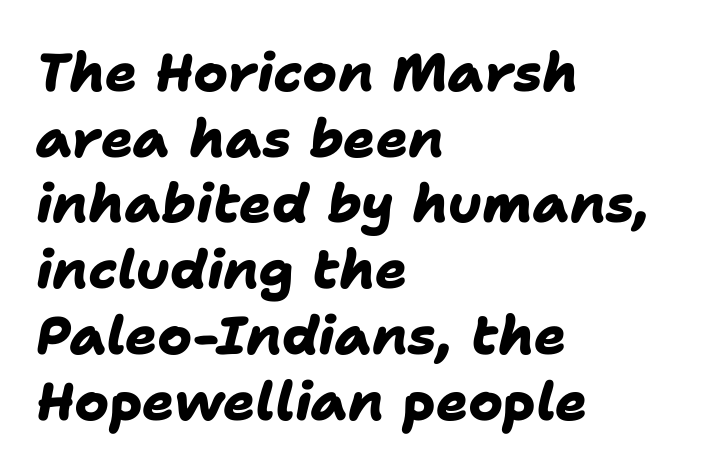
Q: Is the text bold? A: Yes.
Q: Is the typeface a serif or a sans-serif typeface? A: Sans-serif.
Q: Is the text underlined? A: No.
Q: How is the paragraph aligned? A: Left-aligned.
Q: Is the spacing between letters normal or unusually wide? A: Normal.
Q: Width (condensed, normal, or wide)? A: Normal.
Q: Stroke contrast? A: Low.
Q: x-height? A: Medium.
Q: Monospaced? A: No.
